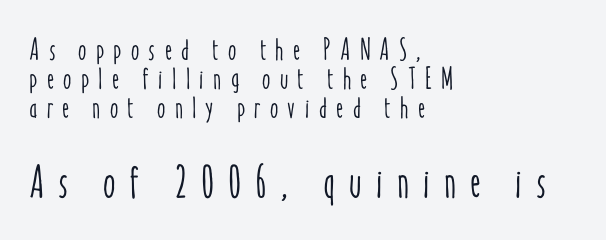
Q: Is the text italic (slanted)? A: No, it is upright.
Q: Is the text underlined? A: No.
Q: How is the paragraph aligned? A: Left-aligned.
Q: Is the spacing between letters normal or unusually wide? A: Unusually wide.
Q: Is the spacing between lines tight, normal or loose? A: Tight.
Q: Which block of text is set in a larger size, the first (top) or the second (bottom)? A: The second (bottom) one.
Q: Width (condensed, normal, or wide)? A: Condensed.
Q: Stroke contrast? A: Low.
Q: x-height? A: Medium.
Q: Monospaced? A: No.
